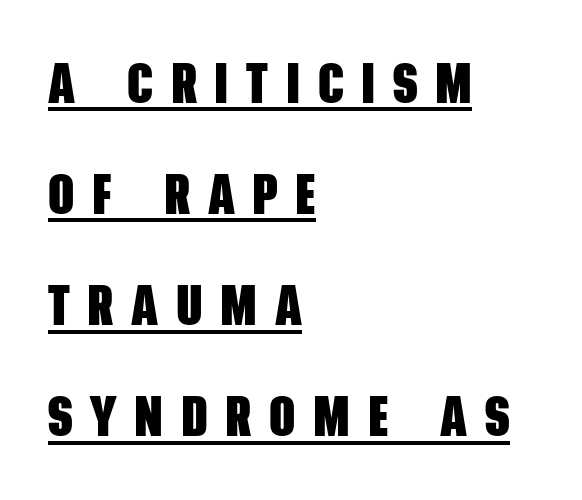
The tracking jumps out immediately: characters are airy and widely separated. The rendering anchors every line to the left-hand side. What weight is shown? A full bold with thick strokes. No feet cap the strokes, marking this as sans-serif type.
